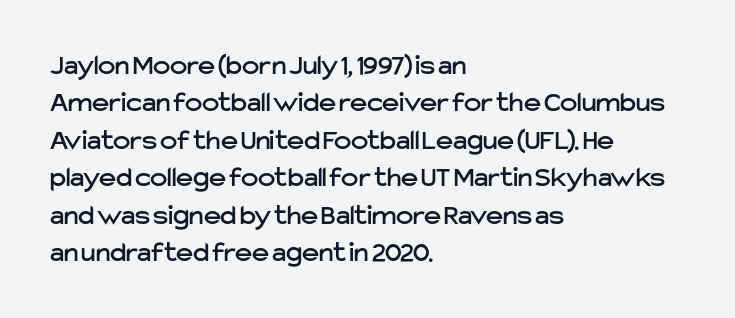
This is the regular roman posture of the typeface. Here the designer chose a conventional face with non-uniform glyph widths. The designer went with a sans here, leaving each stem footless. These lines are set flush left with a ragged right edge.
